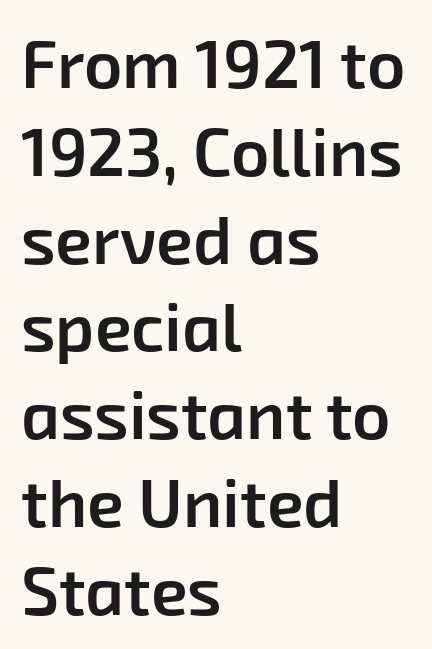
The image shows 67 px semibold sans-serif type; set left-aligned, normal line spacing (1.31x), normal letter spacing, not underlined; low stroke contrast and a medium x-height.
